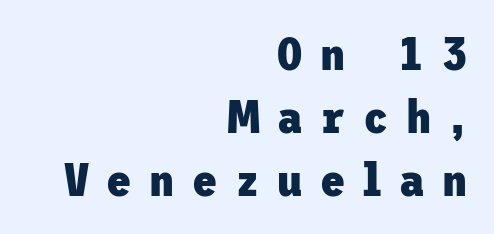
Q: Is the text bold? A: Yes.
Q: Is the text italic (slanted)? A: No, it is upright.
Q: Is the typeface a serif or a sans-serif typeface? A: Sans-serif.
Q: Is the text underlined? A: No.
Q: How is the paragraph aligned? A: Right-aligned.
Q: Is the spacing between letters normal or unusually wide? A: Unusually wide.
Q: Is the spacing between lines tight, normal or loose? A: Normal.
Q: Width (condensed, normal, or wide)? A: Normal.
Q: Stroke contrast? A: Low.
Q: x-height? A: Medium.
